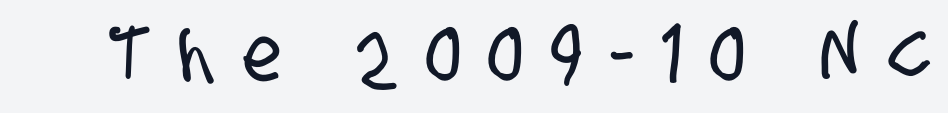
{"serif": "no", "width": "condensed", "stroke_contrast": "low", "x_height": "large", "monospaced": "no", "underline": "no", "letter_spacing": "wide", "letter_spacing_em": 0.38, "glyph_px": 76}
